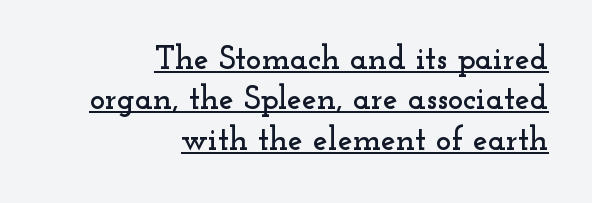
The image shows 33 px wide serif type, upright; set right-aligned, line spacing 1.22x, normal letter spacing, underlined; low stroke contrast and a small x-height.
